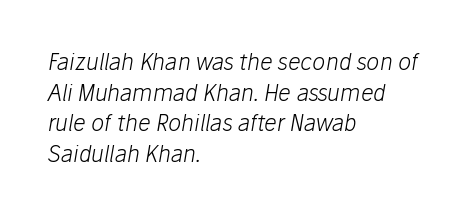
A quiet, ordinary-to-light weight characterises the typeface. The letters sit at their default tracking, neither squeezed nor spread. Leading matches the norm, producing a regular column. Honestly, there is no underline to notice here at all. Compared with a centered layout, this one pins lines to the left instead. The face used here has a pronounced slope to its letters.
